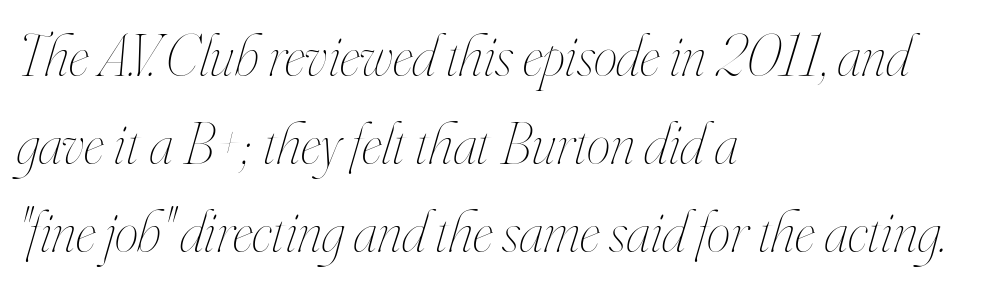
Q: Is the text bold? A: No.
Q: Is the text italic (slanted)? A: Yes, it leans right by about 16 degrees.
Q: Is the text underlined? A: No.
Q: How is the paragraph aligned? A: Left-aligned.
Q: Is the spacing between letters normal or unusually wide? A: Normal.
Q: Is the spacing between lines tight, normal or loose? A: Normal.
Q: Width (condensed, normal, or wide)? A: Condensed.
Q: Stroke contrast? A: High.
Q: x-height? A: Small.
Q: Monospaced? A: No.
